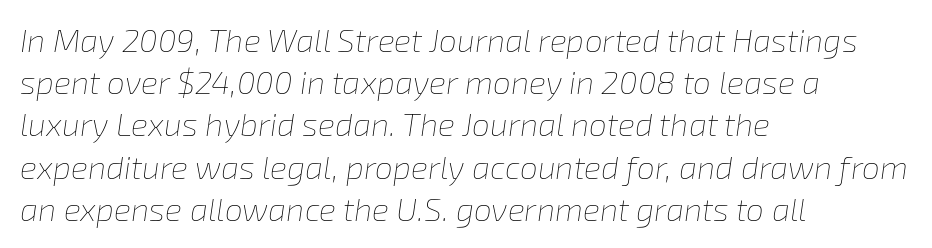
Q: Is the text bold? A: No.
Q: Is the text italic (slanted)? A: Yes, it leans right by about 8 degrees.
Q: Is the text underlined? A: No.
Q: How is the paragraph aligned? A: Left-aligned.
Q: Is the spacing between letters normal or unusually wide? A: Normal.
Q: Is the spacing between lines tight, normal or loose? A: Normal.
Q: Width (condensed, normal, or wide)? A: Normal.
Q: Stroke contrast? A: Low.
Q: x-height? A: Medium.
Q: Monospaced? A: No.
